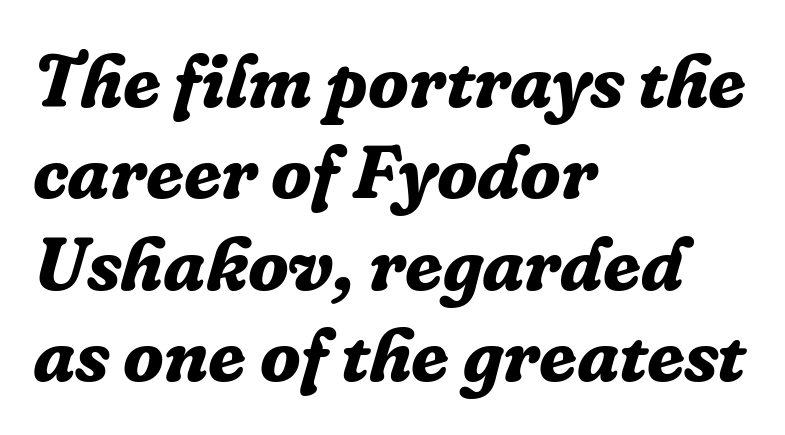
{"serif": "yes", "italic": "yes", "lean": "right", "slant_degrees": 16, "bold": "yes", "weight": "bold", "width": "normal", "stroke_contrast": "low", "x_height": "medium", "monospaced": "no", "underline": "no", "align": "left", "line_spacing_ratio": 1.22, "letter_spacing": "normal", "letter_spacing_em": 0.0, "glyph_px": 75}
